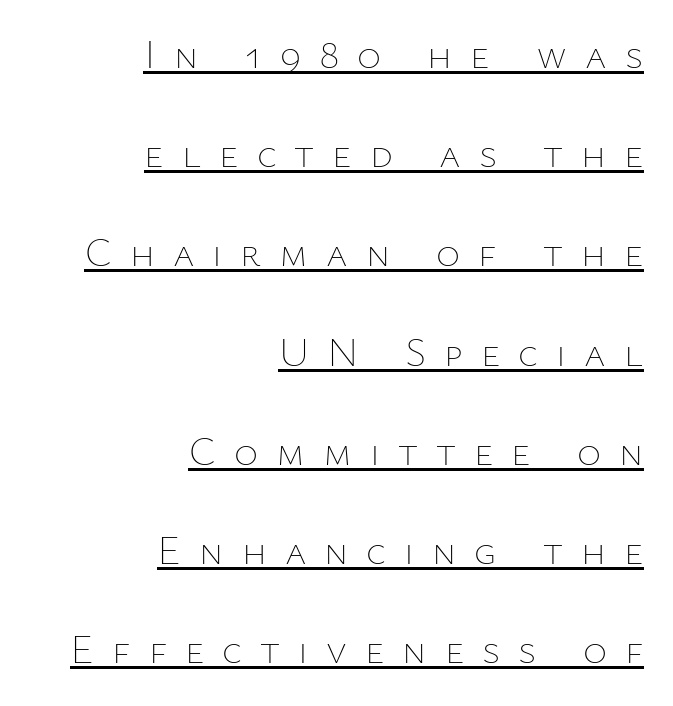
The image shows 41 px thin type, upright; set right-aligned, loose line spacing (2.42x), unusually wide letter spacing (+0.44 em), underlined; low stroke contrast and a medium x-height.
